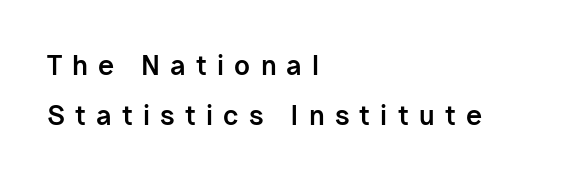
Q: Is the text bold? A: Yes.
Q: Is the text italic (slanted)? A: No, it is upright.
Q: Is the text underlined? A: No.
Q: How is the paragraph aligned? A: Left-aligned.
Q: Is the spacing between letters normal or unusually wide? A: Unusually wide.
Q: Is the spacing between lines tight, normal or loose? A: Loose.
